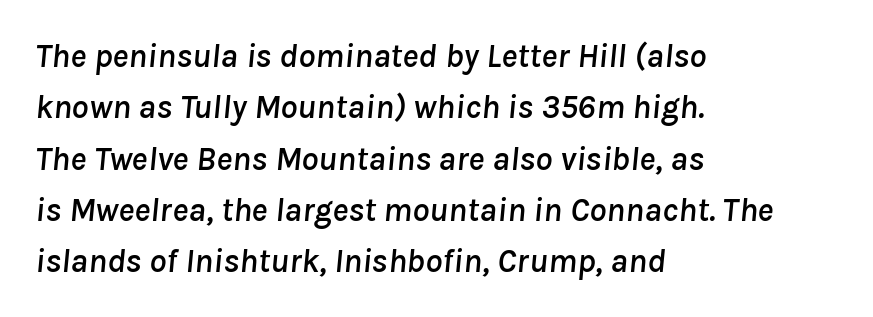
The image shows 34 px text type, italic (leaning right); set left-aligned, normal line spacing (1.51x), normal letter spacing, not underlined; low stroke contrast and a medium x-height.
